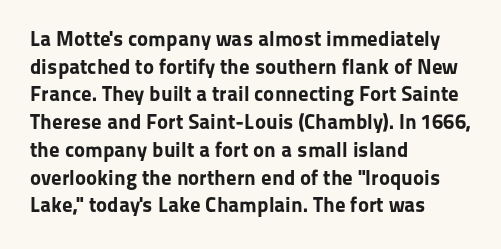
Q: Is the text bold? A: Yes.
Q: Is the text italic (slanted)? A: No, it is upright.
Q: Is the text underlined? A: No.
Q: How is the paragraph aligned? A: Left-aligned.
Q: Is the spacing between letters normal or unusually wide? A: Normal.
Q: Is the spacing between lines tight, normal or loose? A: Normal.
